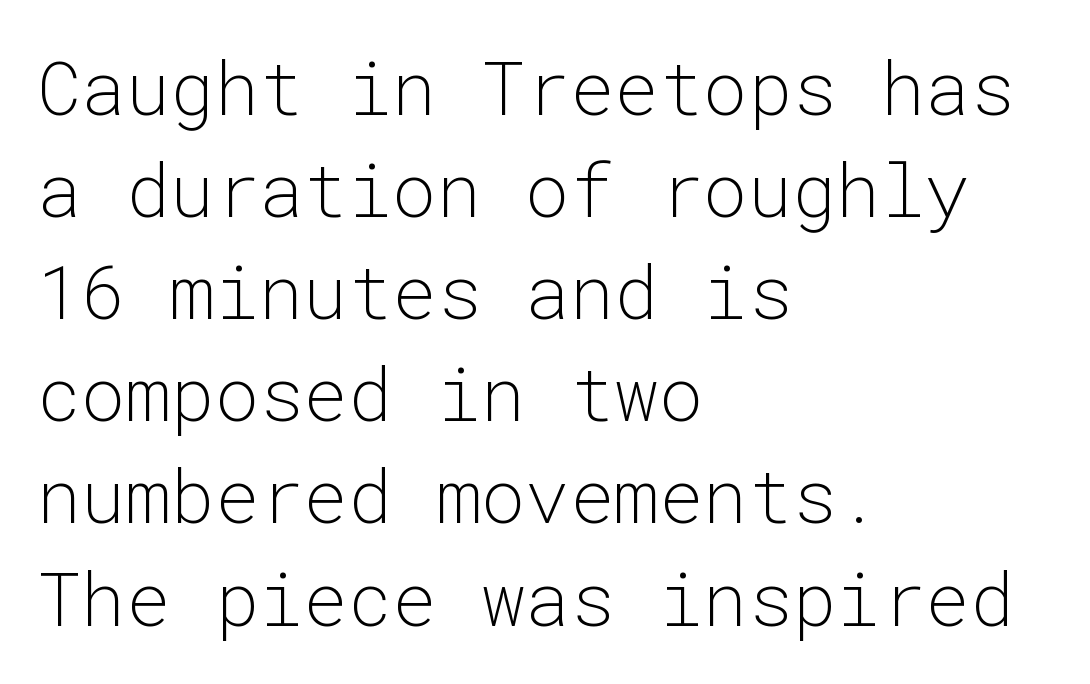
This rendering uses left alignment, leaving the right contour irregular. Typographically, this falls in the sans-serif category. Type without underlining. A typesetter would call this zero additional tracking. No chunkiness to these letters — they're not bold.
